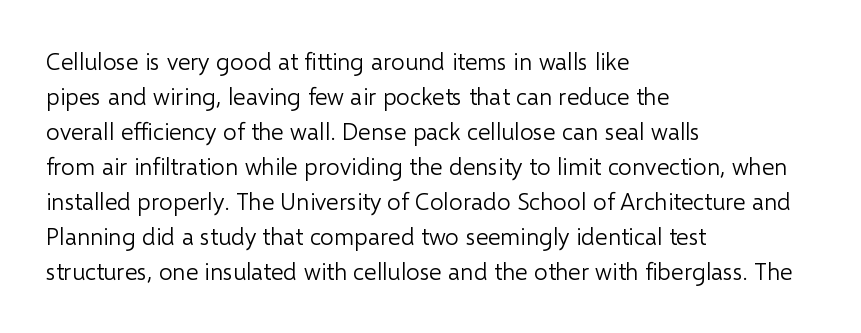
{"italic": "no", "bold": "no", "underline": "no", "align": "left", "line_spacing": "normal", "line_spacing_ratio": 1.46, "letter_spacing": "normal", "letter_spacing_em": 0.0, "glyph_px": 24}
